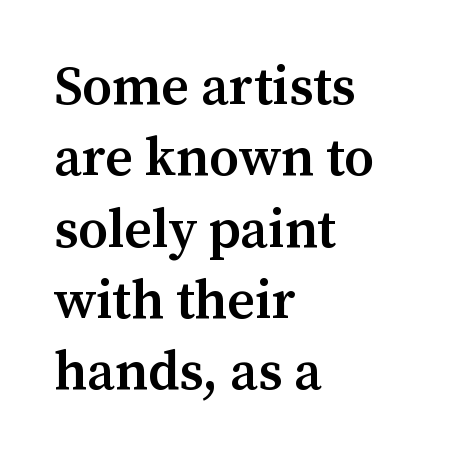
Classification — serif. No extra tracking has been applied to these lines. Line starts are locked; line ends wander. What weight is shown? A semibold, between regular and bold. The passage shown is typed in a proportional face where columns would drift.
